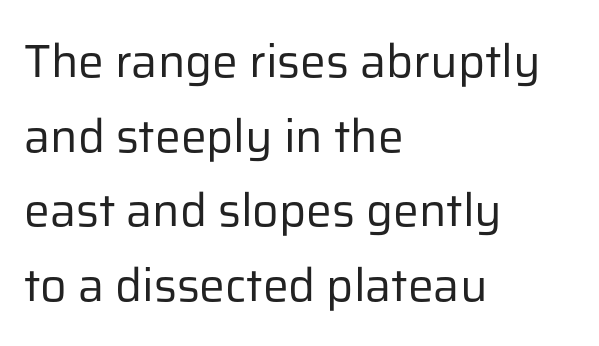
{"serif": "no", "italic": "no", "bold": "no", "weight": "regular", "width": "normal", "stroke_contrast": "low", "x_height": "medium", "monospaced": "no", "underline": "no", "align": "left", "line_spacing": "normal", "line_spacing_ratio": 1.62, "letter_spacing": "normal", "letter_spacing_em": 0.0, "glyph_px": 46}
